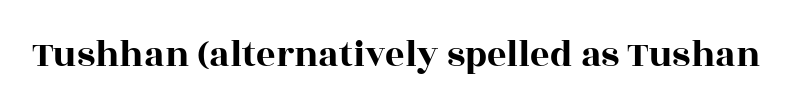
{"serif": "yes", "italic": "no", "width": "wide", "x_height": "large", "monospaced": "no", "underline": "no", "letter_spacing": "normal", "letter_spacing_em": 0.0, "glyph_px": 38}
